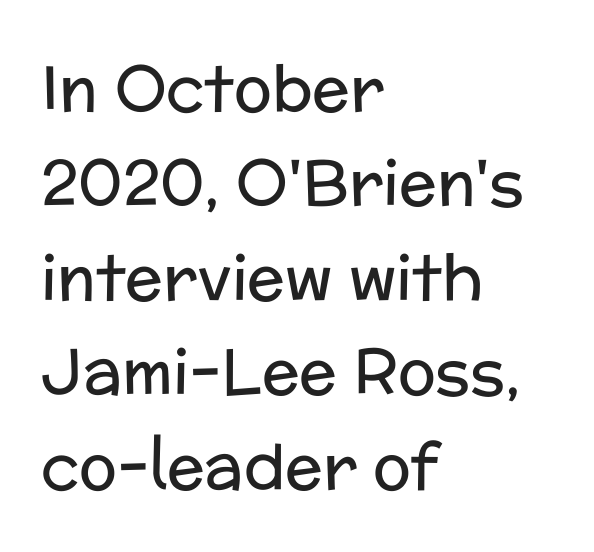
Each stroke keeps to a modest, everyday thickness or less. Each row of text sits above clean, open space. Is the block centered? No — it sits flush against the left margin. Characters follow at the spacing the type designer built in.
